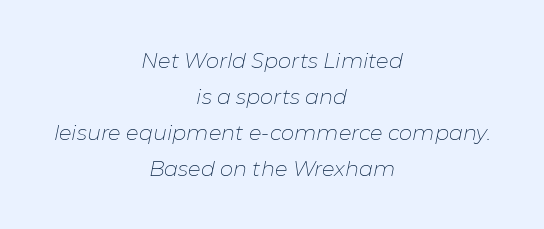
The image shows 21 px text type, italic (leaning right); set centered, line spacing 1.71x, normal letter spacing, not underlined.
